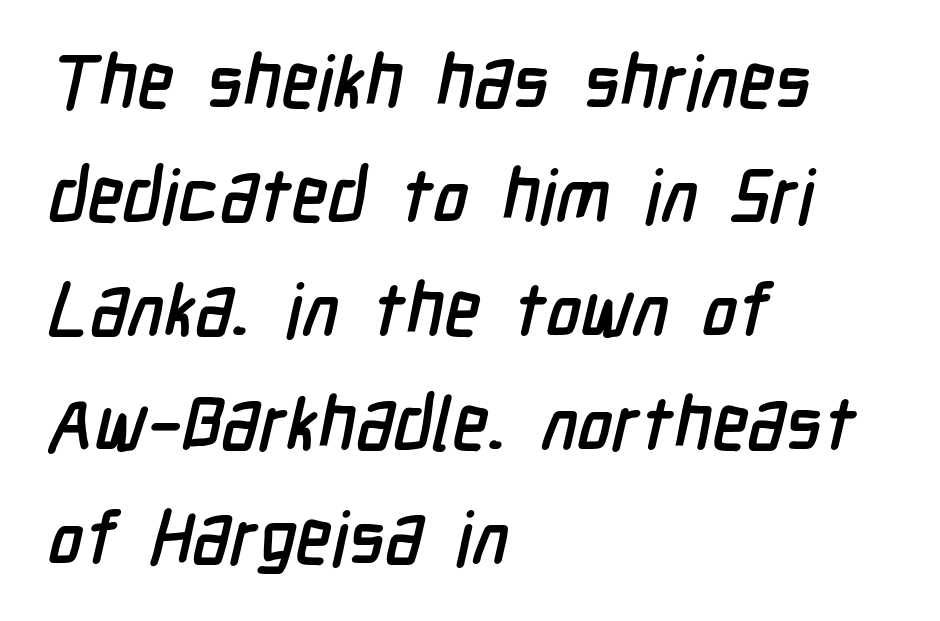
Q: Is the typeface a serif or a sans-serif typeface? A: Sans-serif.
Q: Is the text underlined? A: No.
Q: How is the paragraph aligned? A: Left-aligned.
Q: Is the spacing between letters normal or unusually wide? A: Normal.
Q: Is the spacing between lines tight, normal or loose? A: Normal.
Q: Width (condensed, normal, or wide)? A: Condensed.
Q: Stroke contrast? A: Low.
Q: x-height? A: Medium.
Q: Monospaced? A: No.
